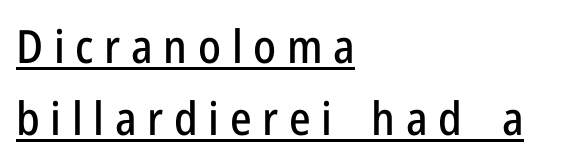
The image shows 46 px condensed sans-serif type, upright; set left-aligned, normal line spacing (1.56x), unusually wide letter spacing (+0.23 em), underlined; low stroke contrast and a medium x-height.
